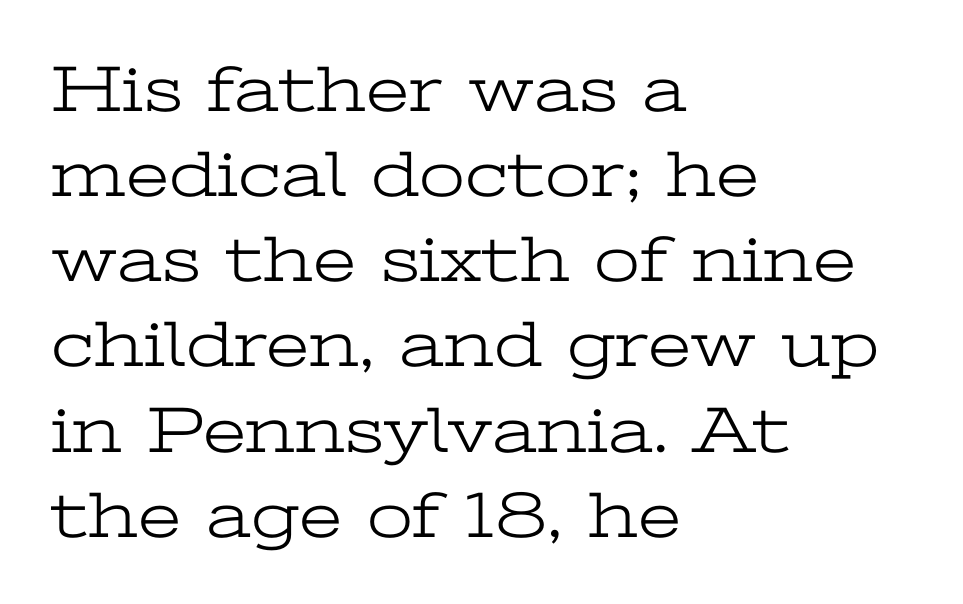
Q: Is the text bold? A: No.
Q: Is the text italic (slanted)? A: No, it is upright.
Q: Is the typeface a serif or a sans-serif typeface? A: Serif.
Q: Is the text underlined? A: No.
Q: How is the paragraph aligned? A: Left-aligned.
Q: Is the spacing between letters normal or unusually wide? A: Normal.
Q: Is the spacing between lines tight, normal or loose? A: Normal.
Q: Width (condensed, normal, or wide)? A: Wide.
Q: Stroke contrast? A: Low.
Q: x-height? A: Medium.
Q: Monospaced? A: No.
